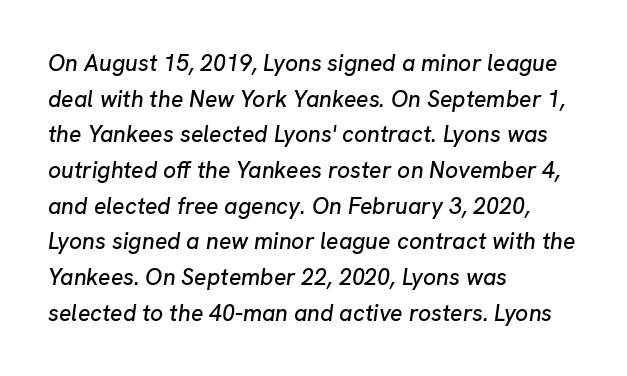
{"italic": "yes", "lean": "right", "slant_degrees": 8, "underline": "no", "align": "left", "line_spacing": "normal", "line_spacing_ratio": 1.55, "letter_spacing": "normal", "letter_spacing_em": 0.0, "glyph_px": 23}
